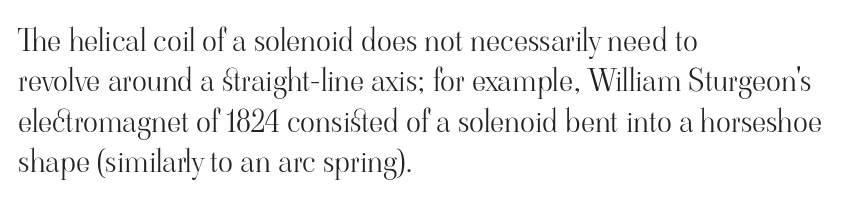
{"serif": "yes", "italic": "no", "bold": "no", "weight": "light", "width": "normal", "stroke_contrast": "high", "x_height": "small", "monospaced": "no", "underline": "no", "align": "left", "line_spacing": "normal", "line_spacing_ratio": 1.3, "letter_spacing": "normal", "letter_spacing_em": 0.0, "glyph_px": 31}
